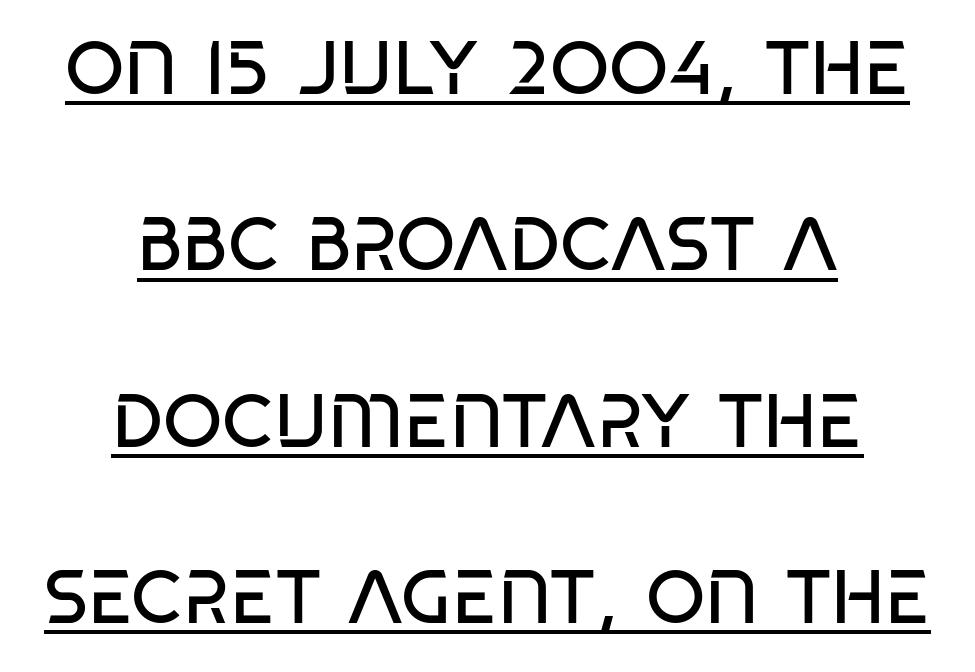
These lines are composed in type without serifs. No heavy texture on the line: the type isn't bold. Casual observation: everything's sitting right in the middle. What stands out about the letter spacing? Nothing — it is the standard amount.
